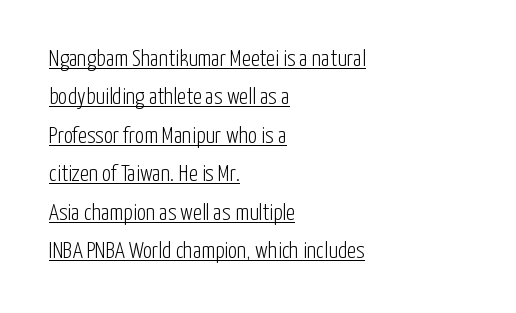
The image shows 23 px text type, upright; set left-aligned, normal line spacing (1.67x), normal letter spacing, underlined.
